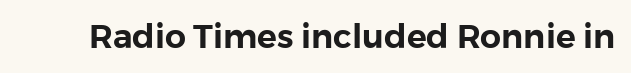
Q: Is the text italic (slanted)? A: No, it is upright.
Q: Is the typeface a serif or a sans-serif typeface? A: Sans-serif.
Q: Is the text underlined? A: No.
Q: Is the spacing between letters normal or unusually wide? A: Normal.
Q: Width (condensed, normal, or wide)? A: Normal.
Q: x-height? A: Medium.
Q: Monospaced? A: No.
